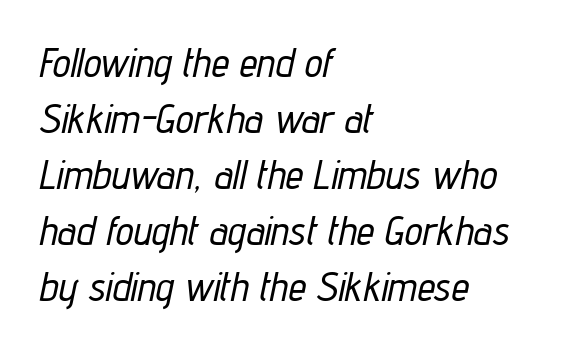
The image shows 40 px condensed type, italic (leaning right); set left-aligned, normal line spacing (1.4x), normal letter spacing, not underlined; low stroke contrast and a medium x-height.
